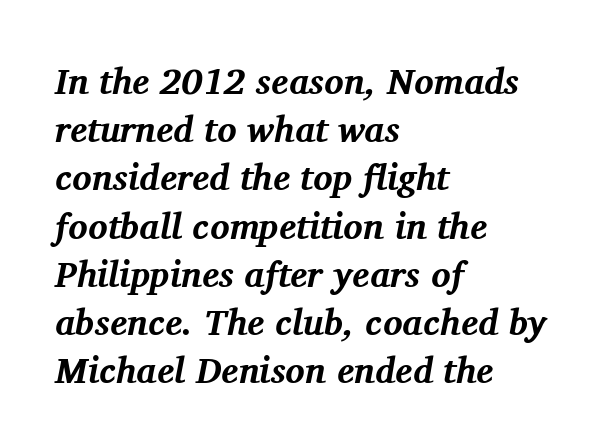
Look at the tracking — it's just the regular setting, nothing added. Rule under the text: the space is simply empty. The vertical gap from one line to the next is medium. The glyphs in this specimen are seriffed. The paragraph shown leans on its left margin. In terms of weight, the rendering is a true, heavy bold.
